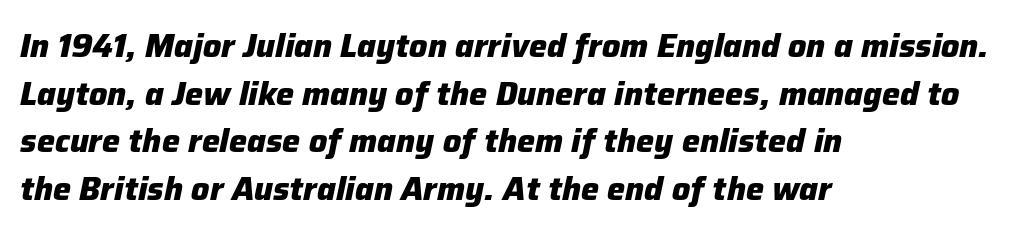
{"italic": "yes", "lean": "right", "slant_degrees": 12, "bold": "yes", "weight": "heavy", "width": "normal", "stroke_contrast": "low", "x_height": "medium", "monospaced": "no", "underline": "no", "align": "left", "line_spacing": "normal", "line_spacing_ratio": 1.49, "letter_spacing": "normal", "letter_spacing_em": 0.0, "glyph_px": 32}
